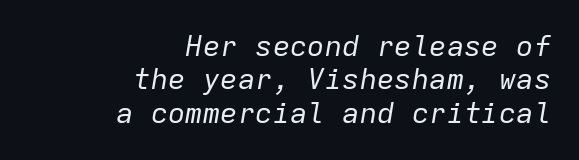
A clean baseline with only descenders dipping below it. Teacher's note: observe the even right margin — that is flush-right alignment. The face looks like a standard text weight, possibly lighter. Vertically, the passage feels compressed, each row crowding the next.
